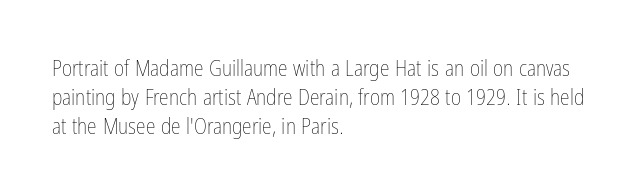
The image shows 22 px text type, upright; set left-aligned, normal line spacing (1.32x), normal letter spacing, not underlined.
